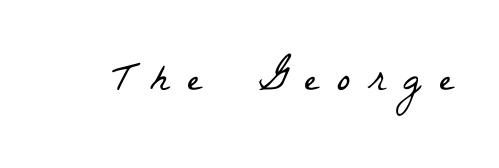
The passage shown has open, widely tracked lettering throughout. Weight class: somewhere from thin through regular. The rendering shows small feet on the letterforms — a serif design. Check under the words: just untouched page. Looks like regular typesetting: each glyph gets only the width it needs.
